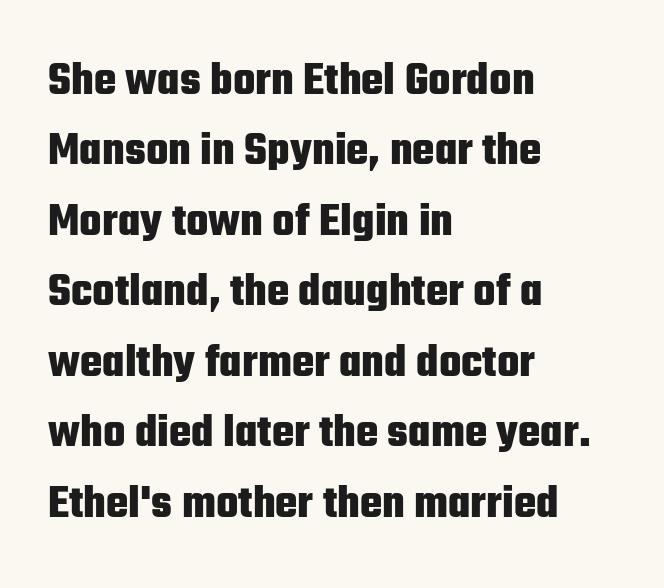
In terms of leading, this rendering sits right in the middle. Tracking here is standard; glyphs follow each other at the usual distance. A typesetter would call this proportional, since set widths differ per character. The font family rendered here belongs to the sans-serif group. Ascenders rise straight up at ninety degrees. Is the type bold? Yes — the strokes are clearly thick and heavy.
